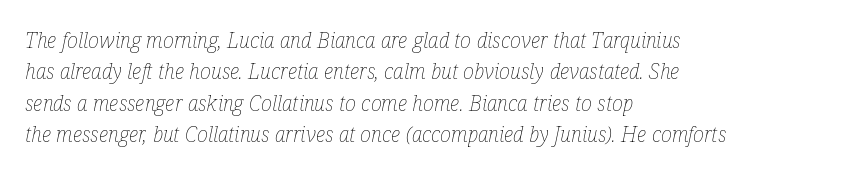
{"italic": "yes", "lean": "right", "slant_degrees": 12, "bold": "no", "underline": "no", "align": "left", "line_spacing": "normal", "line_spacing_ratio": 1.5, "letter_spacing": "normal", "letter_spacing_em": 0.0, "glyph_px": 21}
